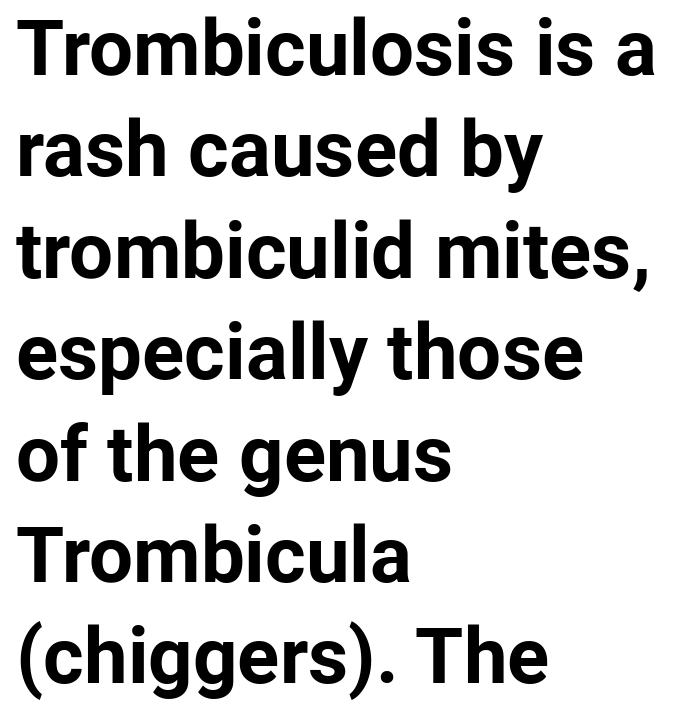
Plenty of ink on the page — the face is bold. There is no visible air inserted between adjacent glyphs. You could not count columns in this text — the font is proportionally spaced. This sample is left-justified, so line endings fall wherever the words run out. Regarding leading, the lines here are spaced in the standard way. Check where the strokes stop: nothing finishes them off — pure sans.
